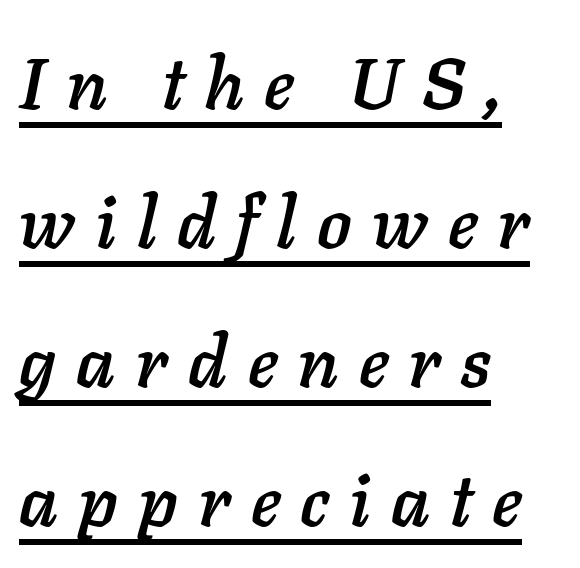
The image shows 72 px text type, italic (leaning right); set left-aligned, loose line spacing (1.93x), unusually wide letter spacing (+0.28 em), underlined; low stroke contrast and a medium x-height.
